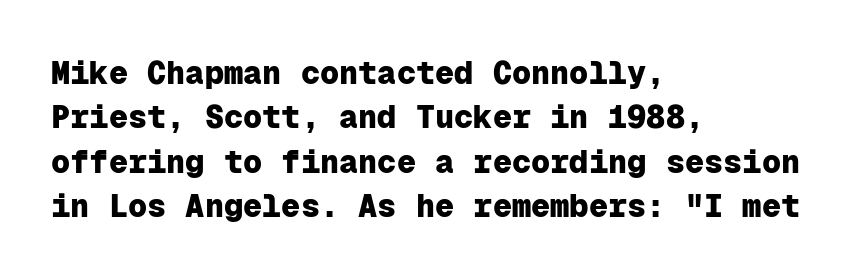
{"serif": "no", "italic": "no", "bold": "yes", "weight": "heavy", "width": "normal", "stroke_contrast": "low", "x_height": "medium", "monospaced": "yes", "underline": "no", "align": "left", "line_spacing": "normal", "line_spacing_ratio": 1.39, "letter_spacing": "normal", "letter_spacing_em": 0.0, "glyph_px": 32}
